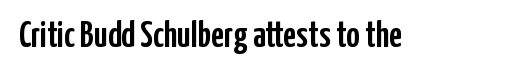
The image shows 37 px condensed sans-serif type, upright; set normal letter spacing, not underlined; low stroke contrast and a medium x-height.
